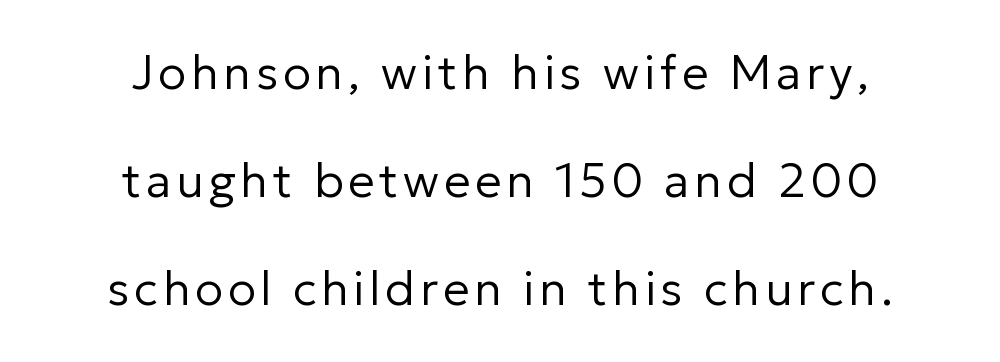
{"serif": "no", "italic": "no", "bold": "no", "weight": "regular", "width": "normal", "stroke_contrast": "low", "x_height": "medium", "monospaced": "no", "underline": "no", "align": "center", "line_spacing": "loose", "line_spacing_ratio": 2.3, "glyph_px": 47}
